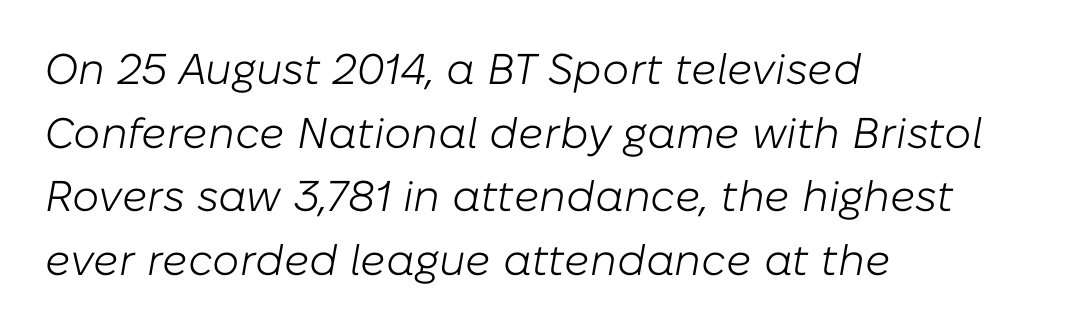
{"italic": "yes", "lean": "right", "slant_degrees": 10, "bold": "no", "weight": "light", "width": "normal", "stroke_contrast": "low", "x_height": "medium", "monospaced": "no", "underline": "no", "align": "left", "line_spacing": "normal", "line_spacing_ratio": 1.48, "letter_spacing": "normal", "letter_spacing_em": 0.0, "glyph_px": 43}
